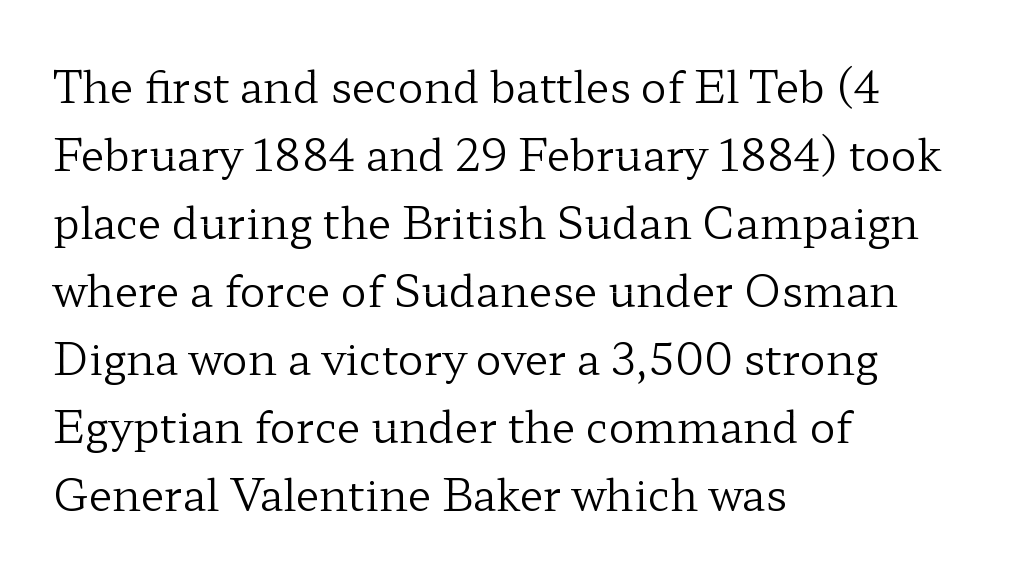
The image shows 43 px regular-weight, wide serif type, upright; set left-aligned, normal line spacing (1.58x), normal letter spacing, not underlined; low stroke contrast and a medium x-height.
